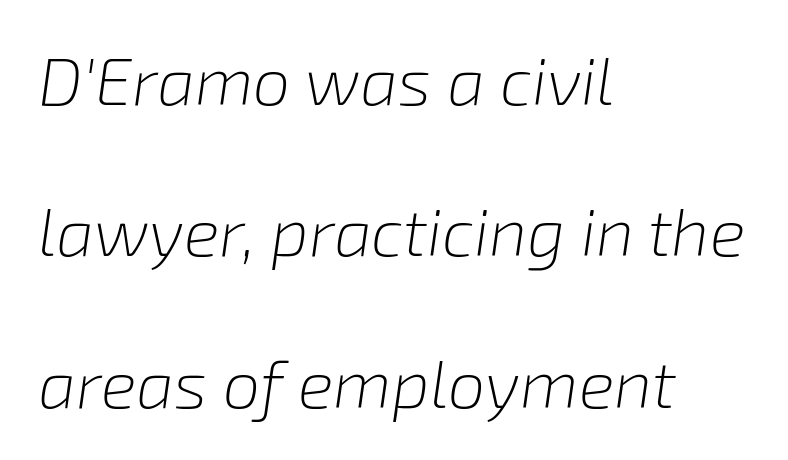
Q: Is the text bold? A: No.
Q: Is the text italic (slanted)? A: Yes, it leans right by about 8 degrees.
Q: Is the text underlined? A: No.
Q: How is the paragraph aligned? A: Left-aligned.
Q: Is the spacing between letters normal or unusually wide? A: Normal.
Q: Is the spacing between lines tight, normal or loose? A: Loose.
Q: Width (condensed, normal, or wide)? A: Normal.
Q: Stroke contrast? A: Low.
Q: x-height? A: Medium.
Q: Monospaced? A: No.
